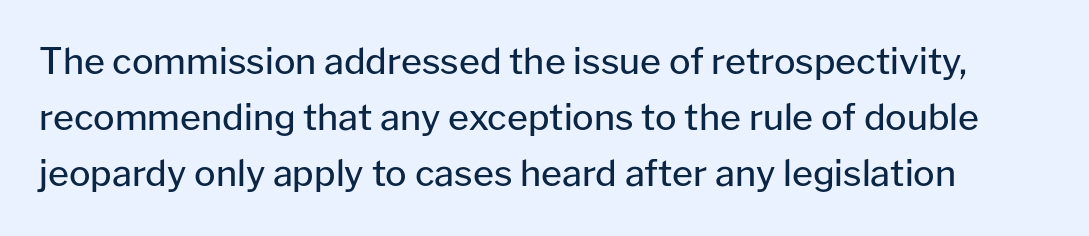
The image shows 36 px regular-weight sans-serif type, upright; set normal line spacing (1.55x), normal letter spacing, not underlined; low stroke contrast and a medium x-height.
